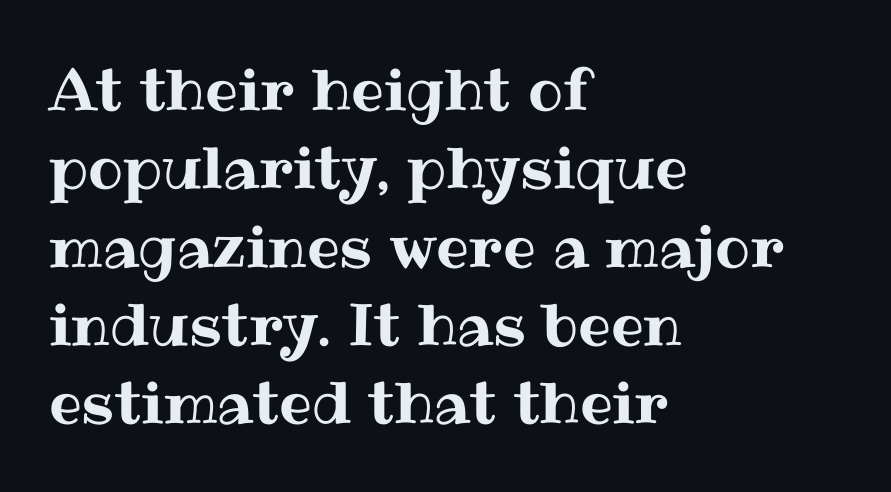
Leading: standard. The glyphs are unaccompanied by any horizontal stroke below them. Tracking here is standard; glyphs follow each other at the usual distance. The rendering anchors every line to the left-hand side. Proportional: the letters do not fall into vertical columns.
